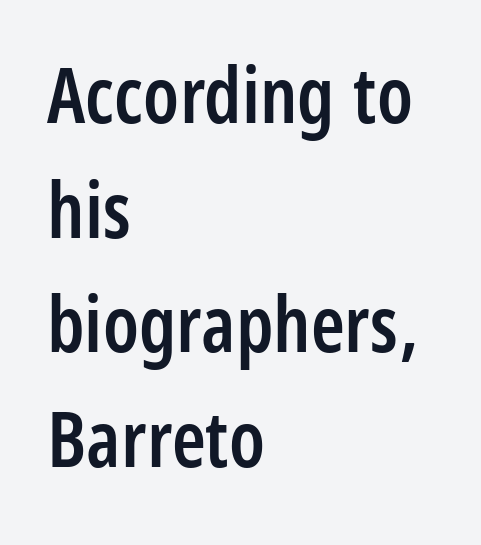
Compared with typical body copy, the letter spacing here is the same. The baseline area is clear. Typographically, this falls in the sans-serif category. The letters advance in unequal steps, a hallmark of proportional type. This sample keeps an unexceptional amount of space between lines.
